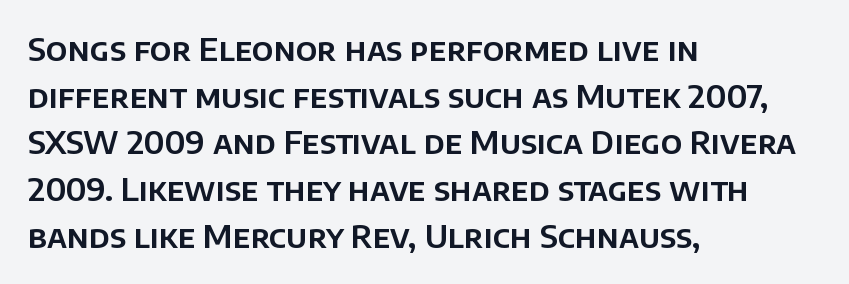
The ragged edge is on the right, which tells us the setting is flush left. Each row of text sits above clean, open space. The block of text has a typical density, with ordinary space between rows. Proportional: the letters do not fall into vertical columns. Look at the tracking — it's just the regular setting, nothing added.
